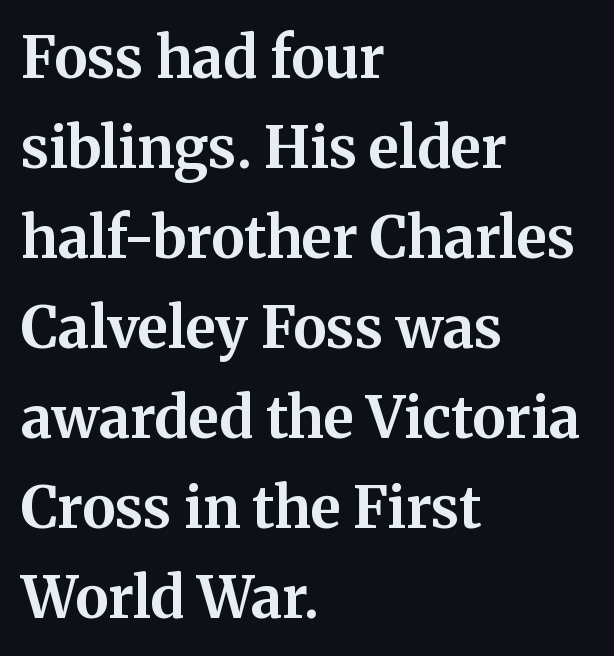
The image shows 57 px bold serif type, upright; set left-aligned, normal line spacing (1.58x), normal letter spacing, not underlined; medium stroke contrast and a medium x-height.
